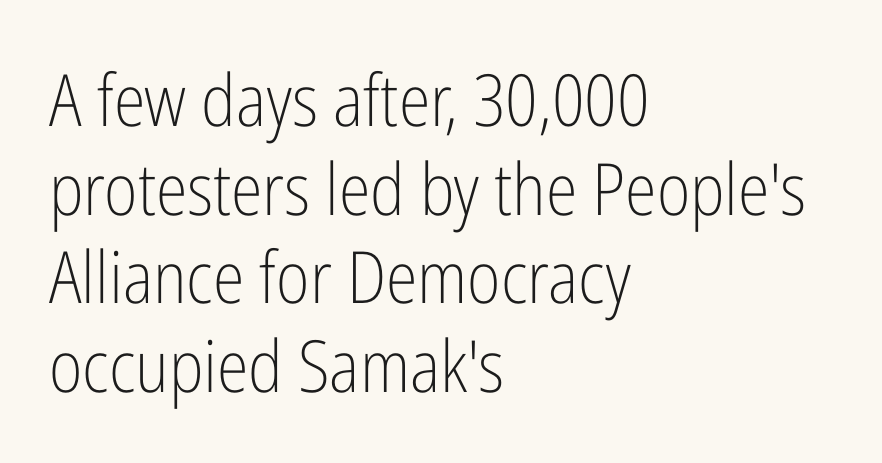
The image shows 72 px light, condensed sans-serif type, upright; set left-aligned, line spacing 1.23x, normal letter spacing, not underlined; low stroke contrast and a medium x-height.
